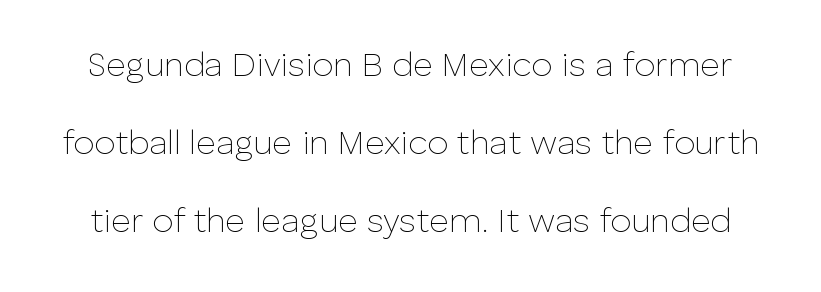
The image shows 34 px thin sans-serif type, upright; set loose line spacing (2.3x), normal letter spacing, not underlined; low stroke contrast and a medium x-height.
